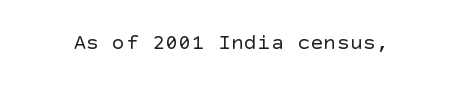
The space directly below the letters is spotless. Quick note: not italic, upright. The line texture is even and compact thanks to regular tracking. These glyphs show unthickened strokes, regular width or finer.
